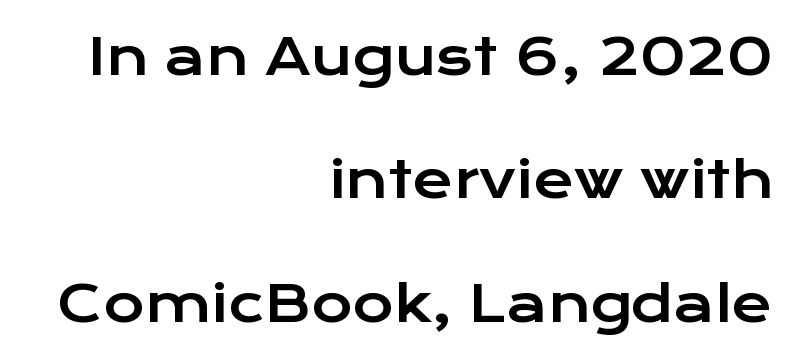
All the whitespace from short lines collects on the left. Serif or sans? Sans — the stroke terminals are bare. These lines are rendered in a variable-pitch font. Line spacing here is loose. Short note: letters normally spaced. Upright lettering throughout.
